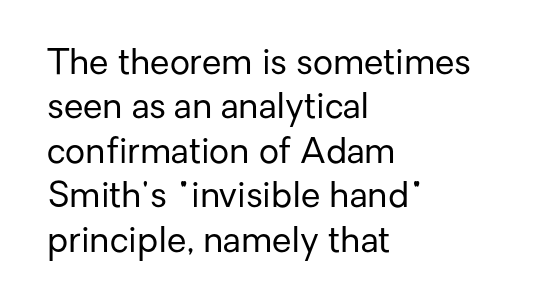
{"serif": "no", "italic": "no", "bold": "no", "weight": "regular", "width": "normal", "stroke_contrast": "low", "x_height": "medium", "monospaced": "no", "underline": "no", "align": "left", "line_spacing": "normal", "line_spacing_ratio": 1.27, "letter_spacing": "normal", "letter_spacing_em": 0.0, "glyph_px": 35}
